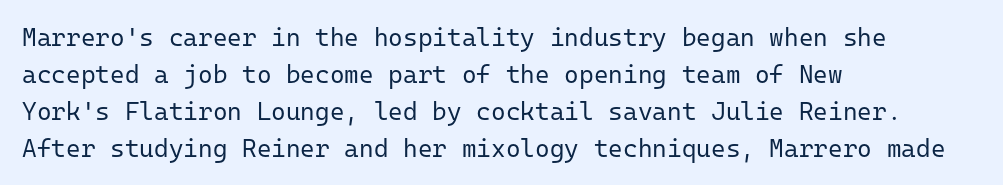
{"italic": "no", "bold": "no", "underline": "no", "align": "left", "line_spacing": "normal", "line_spacing_ratio": 1.48, "letter_spacing": "normal", "letter_spacing_em": 0.0, "glyph_px": 25}
